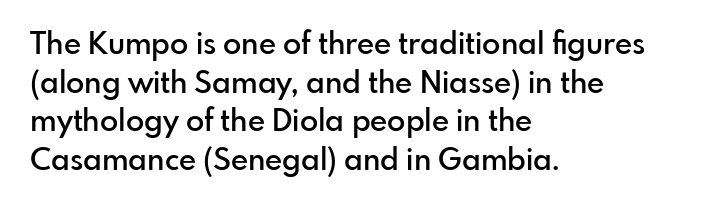
The image shows 30 px semibold sans-serif type, upright; set left-aligned, normal line spacing (1.29x), normal letter spacing, not underlined; low stroke contrast and a small x-height.
